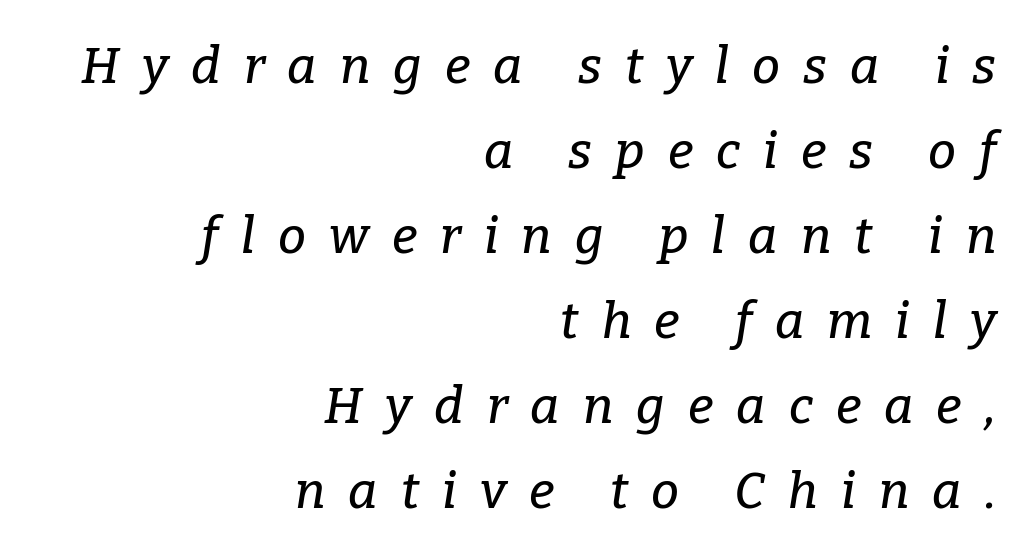
Tall strokes in this sample are angled rather than plumb. The rag falls on the left side of this text block. The passage shown is typeset with a serif family. Reading down the column, the eye jumps a familiar distance to each next line.
